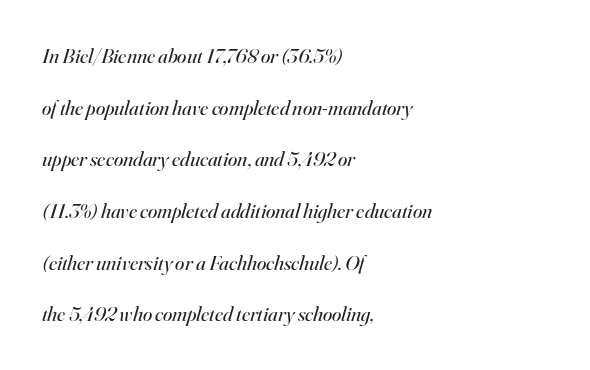
Q: Is the text bold? A: No.
Q: Is the text italic (slanted)? A: Yes, it leans right by about 16 degrees.
Q: Is the text underlined? A: No.
Q: How is the paragraph aligned? A: Left-aligned.
Q: Is the spacing between letters normal or unusually wide? A: Normal.
Q: Is the spacing between lines tight, normal or loose? A: Loose.
